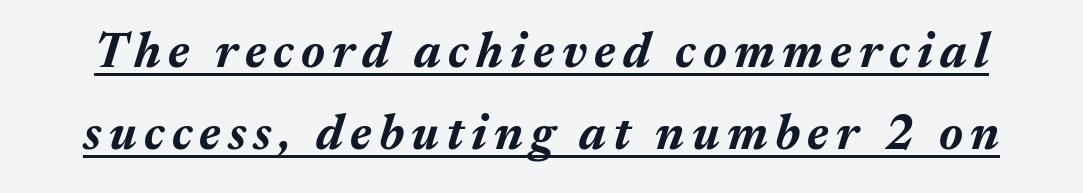
Leading: standard. Note the varied advance widths — an 'i' is clearly narrower than an 'm'. Each line of the rendering has a horizontal stroke beneath the glyphs. The glyphs have the mass of a bold cut.
